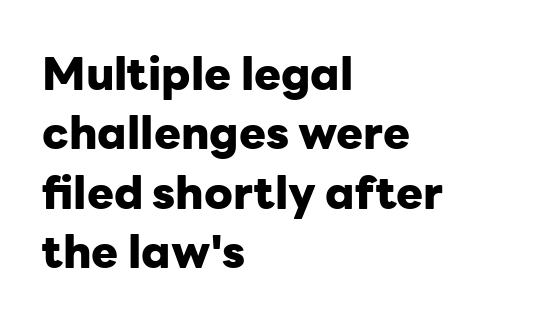
A bare baseline throughout the passage. Caption: multi-line text, flush left, ragged right. Is this a fixed-width face? No — the glyphs have proportional, varying widths. The passage shown is emphatically bold. Every stem runs plumb, perpendicular to the baseline. The passage shown is typeset with a sans-serif family.
